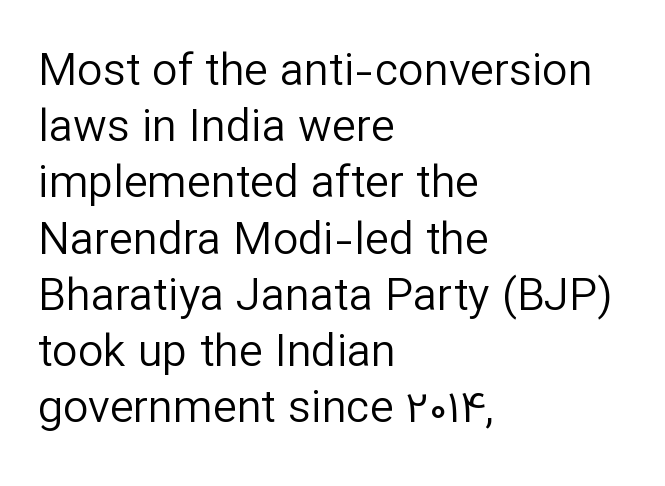
Is the type heavy? It reads as light-to-regular instead. The face used here is a sans, in the tradition of grotesques and geometrics. If you measured baseline to baseline, you'd find a middling distance. The font's upright variant was chosen for this text. Casual observation: everything's shoved over to the left. Honestly, the letter spacing is just normal — you wouldn't notice it.
